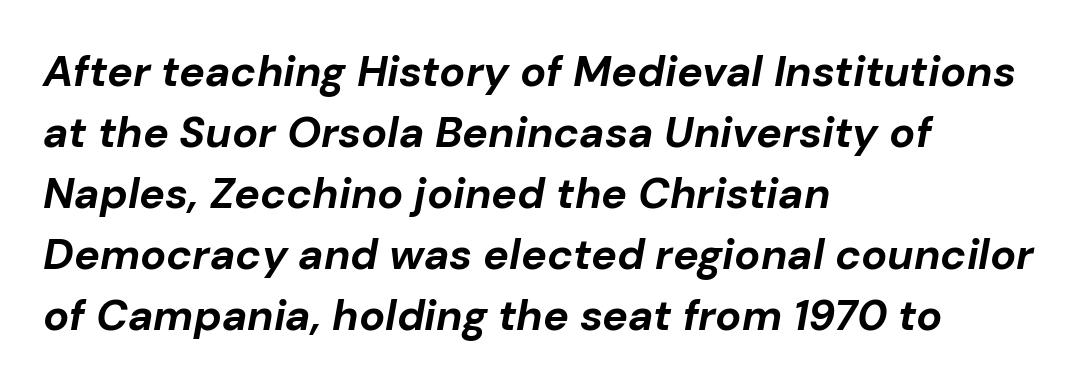
The image shows 43 px bold type, italic (leaning right); set left-aligned, normal line spacing (1.42x), normal letter spacing, not underlined; low stroke contrast and a medium x-height.
